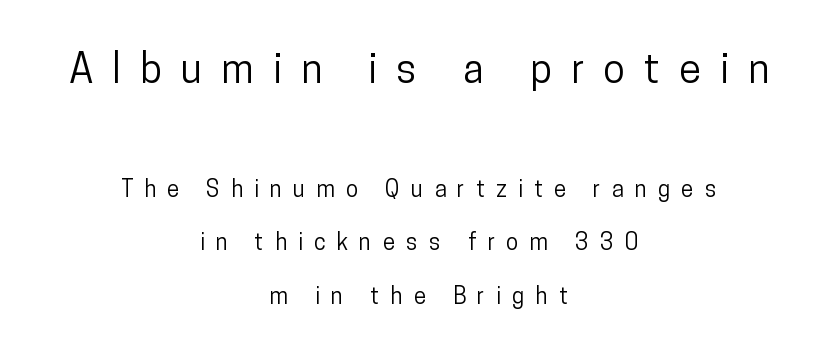
Q: Is the text italic (slanted)? A: No, it is upright.
Q: Is the typeface a serif or a sans-serif typeface? A: Sans-serif.
Q: Is the text underlined? A: No.
Q: How is the paragraph aligned? A: Centered.
Q: Is the spacing between letters normal or unusually wide? A: Unusually wide.
Q: Is the spacing between lines tight, normal or loose? A: Loose.
Q: Which block of text is set in a larger size, the first (top) or the second (bottom)? A: The first (top) one.
Q: Width (condensed, normal, or wide)? A: Condensed.
Q: Stroke contrast? A: Low.
Q: x-height? A: Medium.
Q: Monospaced? A: No.
